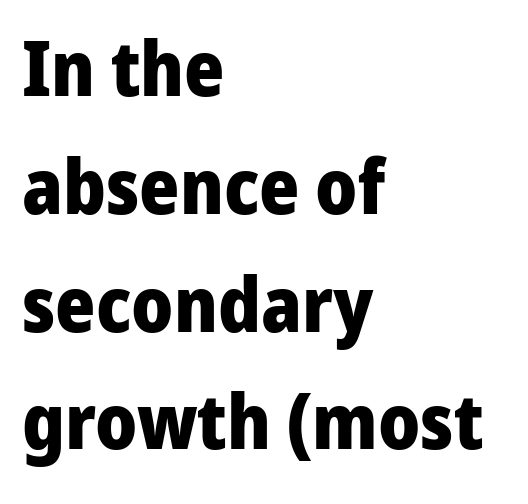
The image shows 77 px heavy sans-serif type, upright; set left-aligned, normal line spacing (1.53x), normal letter spacing, not underlined; low stroke contrast and a medium x-height.
